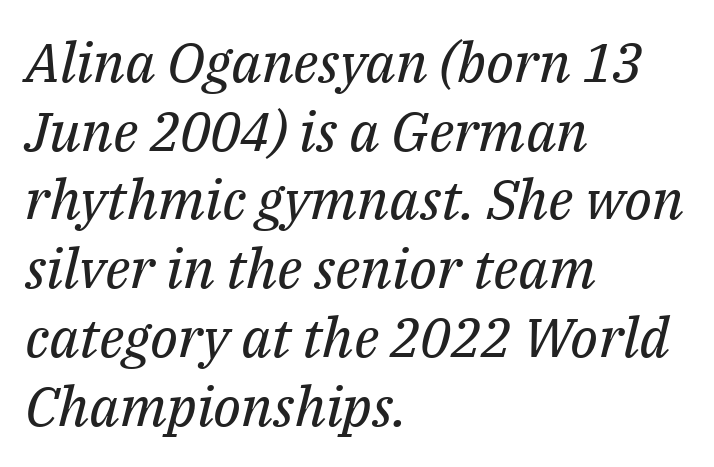
The type family on display is of the serif kind. Check under the words: just untouched page. Each letter keeps its own natural width here, so spacing adapts to shape. The specimen reads as italic at a glance. The rendering anchors every line to the left-hand side. Tracking value appears to be zero — textbook default spacing.
